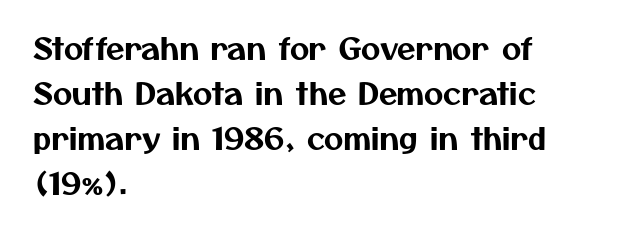
Q: Is the typeface a serif or a sans-serif typeface? A: Sans-serif.
Q: Is the text underlined? A: No.
Q: How is the paragraph aligned? A: Left-aligned.
Q: Is the spacing between letters normal or unusually wide? A: Normal.
Q: Is the spacing between lines tight, normal or loose? A: Normal.
Q: Width (condensed, normal, or wide)? A: Normal.
Q: Stroke contrast? A: Medium.
Q: x-height? A: Medium.
Q: Monospaced? A: No.
